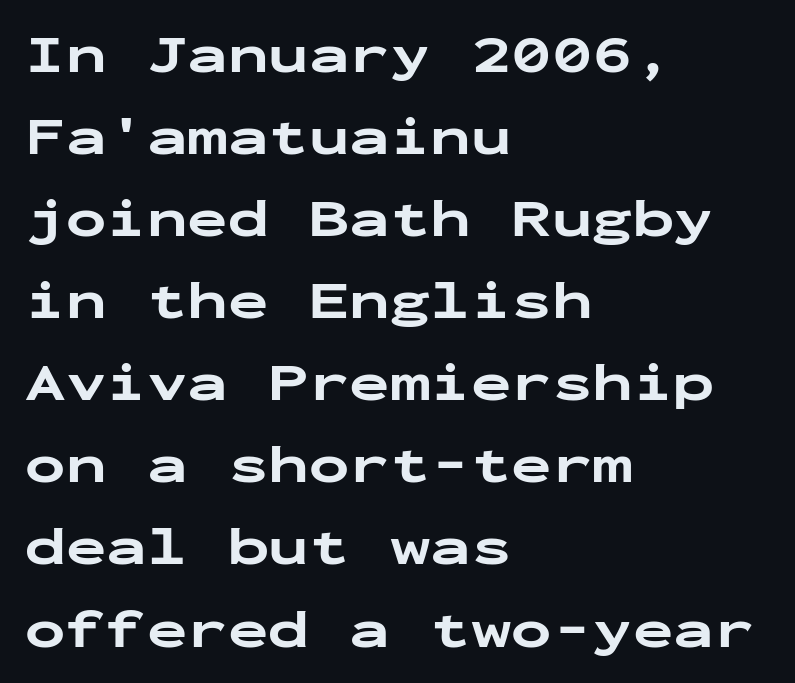
The image shows 54 px bold, wide sans-serif type, upright, monospaced; set left-aligned, normal line spacing (1.52x), normal letter spacing, not underlined; low stroke contrast and a medium x-height.
